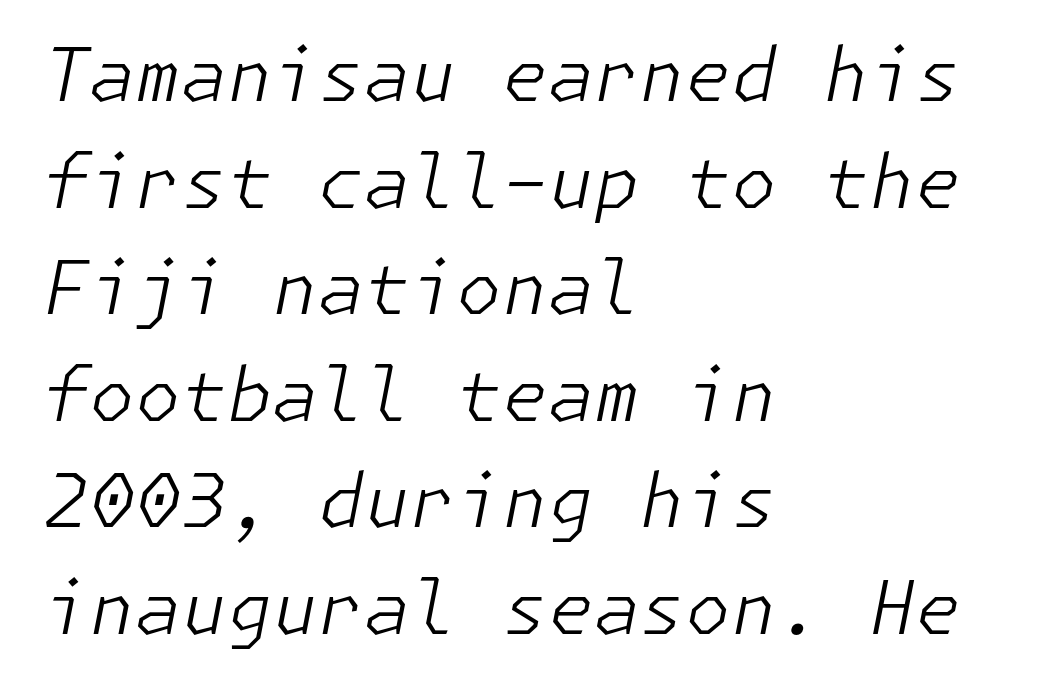
{"italic": "yes", "lean": "right", "slant_degrees": 11, "bold": "no", "weight": "light", "width": "normal", "stroke_contrast": "low", "x_height": "medium", "underline": "no", "align": "left", "line_spacing": "normal", "line_spacing_ratio": 1.44, "letter_spacing": "normal", "letter_spacing_em": 0.0, "glyph_px": 74}
